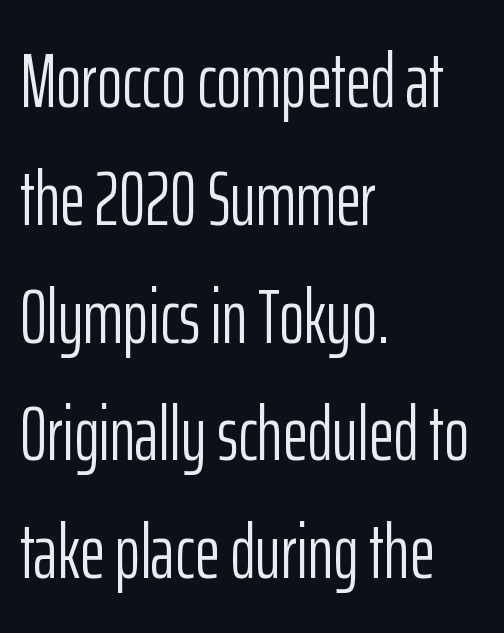
{"serif": "no", "italic": "no", "bold": "no", "weight": "light", "width": "condensed", "stroke_contrast": "low", "x_height": "medium", "monospaced": "no", "underline": "no", "align": "left", "line_spacing": "normal", "line_spacing_ratio": 1.55, "letter_spacing": "normal", "letter_spacing_em": 0.0, "glyph_px": 76}
